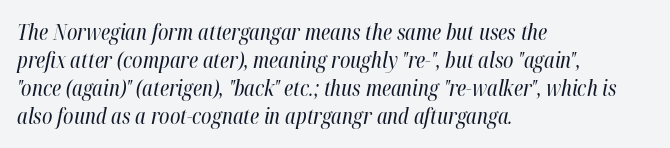
{"italic": "yes", "lean": "right", "slant_degrees": 12, "bold": "no", "underline": "no", "align": "left", "line_spacing": "normal", "line_spacing_ratio": 1.33, "letter_spacing": "normal", "letter_spacing_em": 0.0, "glyph_px": 21}
